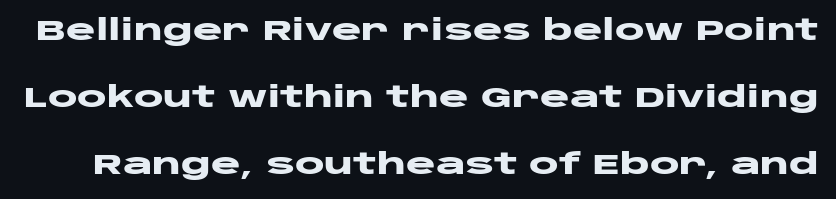
The tracking reads as untouched default to a designer's eye. Letters rest on an invisible, unmarked baseline. The leading is generous, giving the passage an open texture. This rendering employs a face without finishing strokes, i.e., a sans-serif. This sample has the flowing, uneven cadence of proportional lettering.
